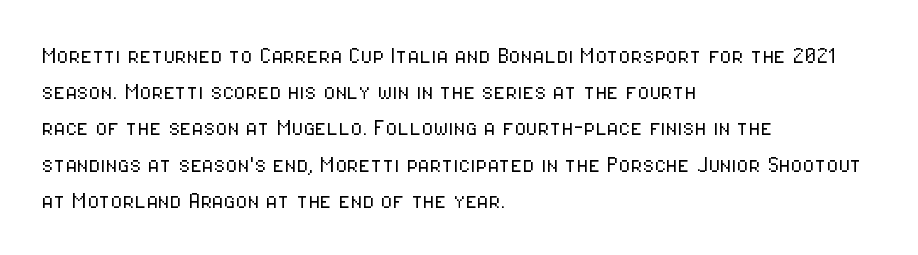
The strokes carry an ordinary text weight at most. Teacher's note: observe the even left margin — that is flush-left alignment. The lines sit at an ordinary, default distance from one another. Does extra space separate the letters? No, they use regular spacing. Posture: vertical. The specimen omits any rule beneath the text block's lines.
